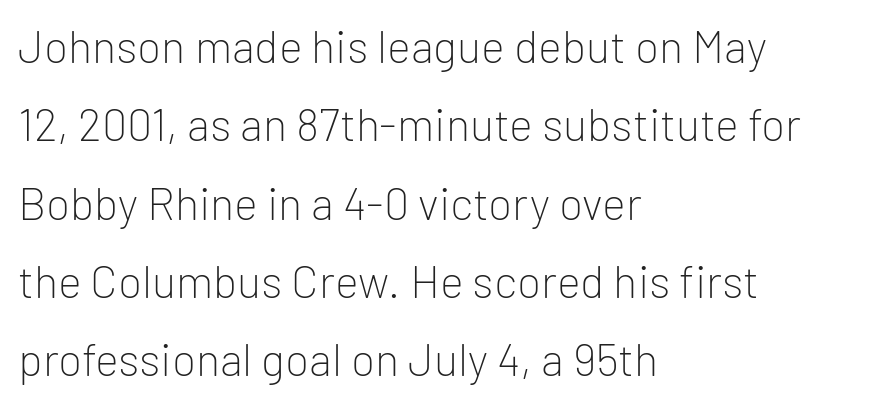
Q: Is the text bold? A: No.
Q: Is the text italic (slanted)? A: No, it is upright.
Q: Is the typeface a serif or a sans-serif typeface? A: Sans-serif.
Q: Is the text underlined? A: No.
Q: How is the paragraph aligned? A: Left-aligned.
Q: Is the spacing between letters normal or unusually wide? A: Normal.
Q: Width (condensed, normal, or wide)? A: Normal.
Q: Stroke contrast? A: Low.
Q: x-height? A: Medium.
Q: Monospaced? A: No.
